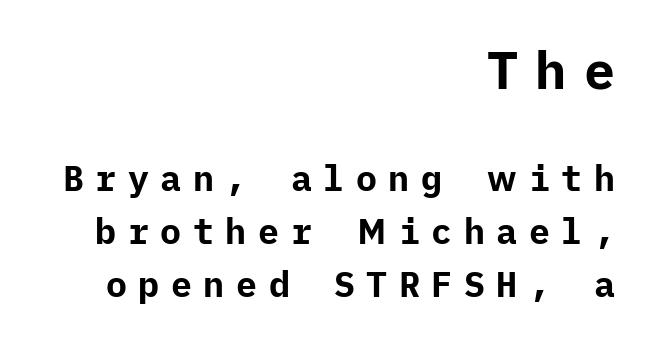
Top chunk: large. Bottom chunk: small. Short note: letters widely spaced. Only glyphs here, with clear space below each row. Typographically, this falls in the sans-serif category.
